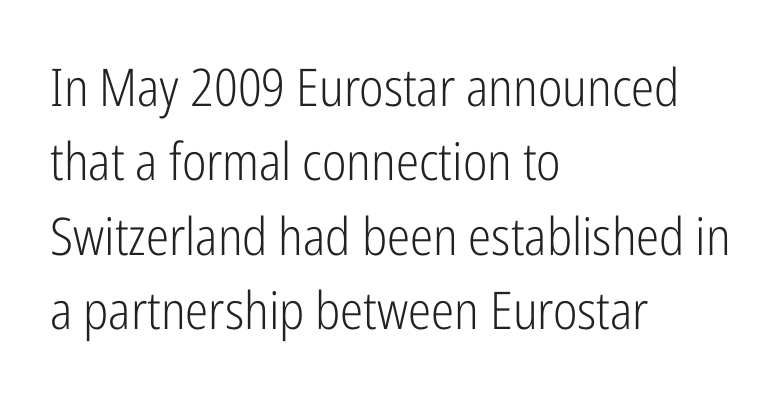
Successive baselines arrive at the customary interval. Rendered with straight, roman letterforms. If you drew a ruler down the left edge, every line would touch it. Stroke mass is kept to a normal reading level or below. Proportional: the letters do not fall into vertical columns. Look at the tracking — it's just the regular setting, nothing added.
